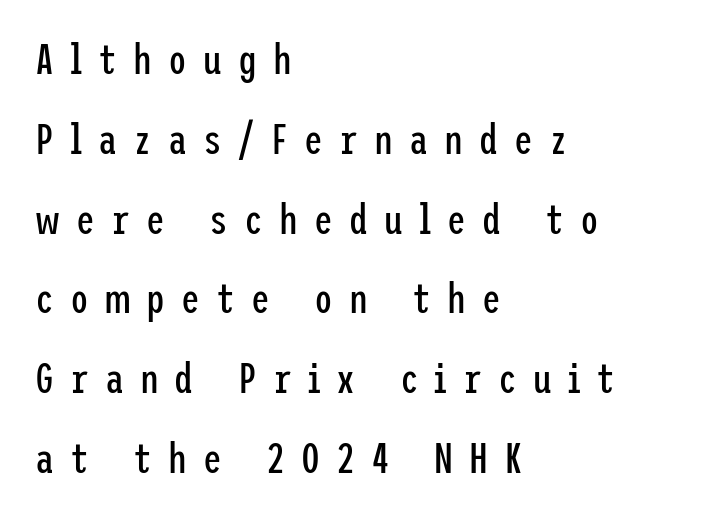
Q: Is the text bold? A: No.
Q: Is the text italic (slanted)? A: No, it is upright.
Q: Is the typeface a serif or a sans-serif typeface? A: Sans-serif.
Q: Is the text underlined? A: No.
Q: How is the paragraph aligned? A: Left-aligned.
Q: Is the spacing between letters normal or unusually wide? A: Unusually wide.
Q: Is the spacing between lines tight, normal or loose? A: Loose.
Q: Width (condensed, normal, or wide)? A: Condensed.
Q: Stroke contrast? A: Low.
Q: x-height? A: Medium.
